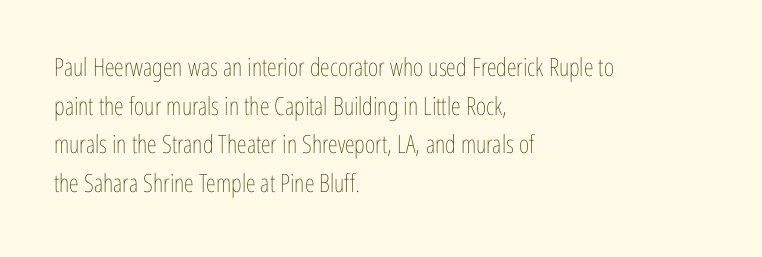
The image shows 25 px text type, upright; set left-aligned, normal line spacing (1.55x), normal letter spacing, not underlined.
